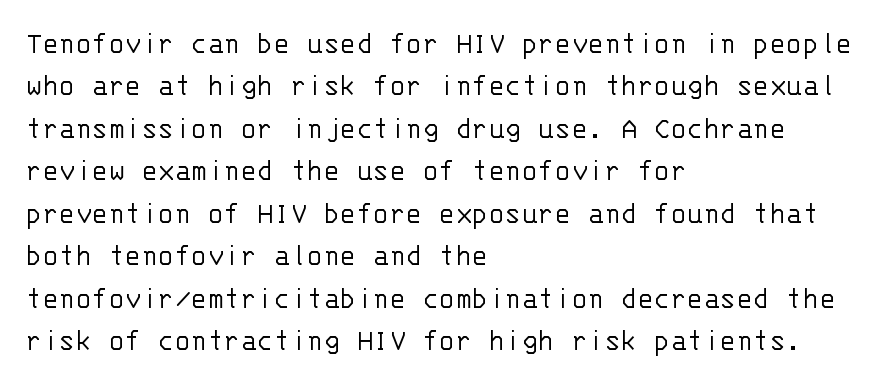
Q: Is the text bold? A: No.
Q: Is the text italic (slanted)? A: No, it is upright.
Q: Is the typeface a serif or a sans-serif typeface? A: Sans-serif.
Q: Is the text underlined? A: No.
Q: How is the paragraph aligned? A: Left-aligned.
Q: Is the spacing between letters normal or unusually wide? A: Normal.
Q: Is the spacing between lines tight, normal or loose? A: Normal.
Q: Width (condensed, normal, or wide)? A: Normal.
Q: Stroke contrast? A: Low.
Q: x-height? A: Large.
Q: Monospaced? A: Yes.
